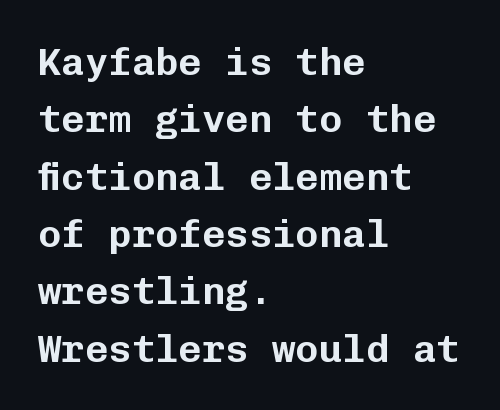
Q: Is the text italic (slanted)? A: No, it is upright.
Q: Is the typeface a serif or a sans-serif typeface? A: Sans-serif.
Q: Is the text underlined? A: No.
Q: How is the paragraph aligned? A: Left-aligned.
Q: Is the spacing between letters normal or unusually wide? A: Normal.
Q: Is the spacing between lines tight, normal or loose? A: Normal.
Q: Width (condensed, normal, or wide)? A: Normal.
Q: Stroke contrast? A: Low.
Q: x-height? A: Medium.
Q: Monospaced? A: Yes.
